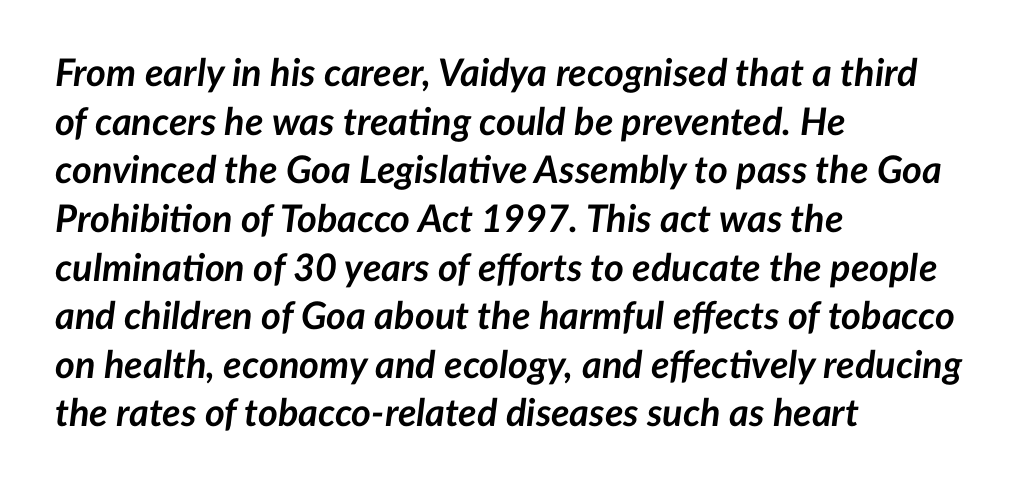
The image shows 38 px semibold type, italic (leaning right); set left-aligned, normal line spacing (1.28x), normal letter spacing, not underlined; low stroke contrast and a medium x-height.
